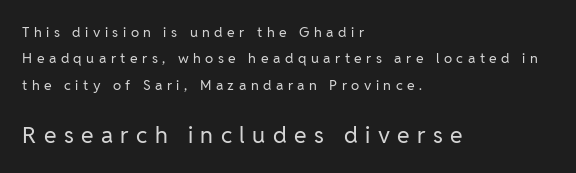
{"italic": "no", "bold": "no", "underline": "no", "align": "left", "line_spacing_ratio": 1.88, "letter_spacing": "wide", "letter_spacing_em": 0.32, "larger_block": "second", "size_ratio": 1.64, "glyph_px": 23}
